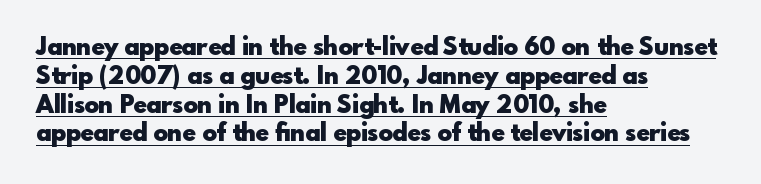
The image shows 24 px bold type, upright; set left-aligned, line spacing 1.2x, normal letter spacing, underlined.
